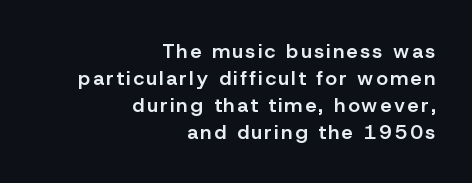
{"italic": "no", "bold": "semi", "underline": "no", "align": "right", "line_spacing": "normal", "line_spacing_ratio": 1.35, "glyph_px": 20}
